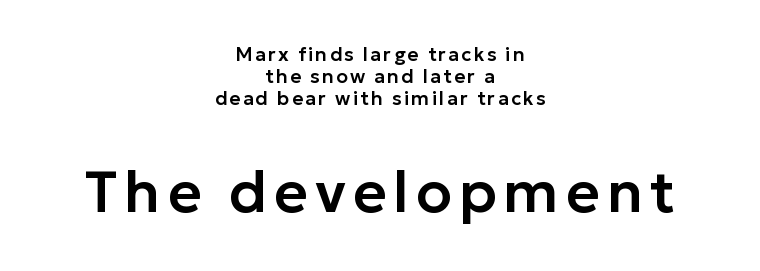
Does the copy run flush right? No — it is centered line by line. Every stem runs plumb, perpendicular to the baseline. The foot of each line stays bare and open. The face used here appears at its bigger size in the lower chunk. The letters carry no serifs — their stems end cleanly without finishing strokes. This sample has the flowing, uneven cadence of proportional lettering.
